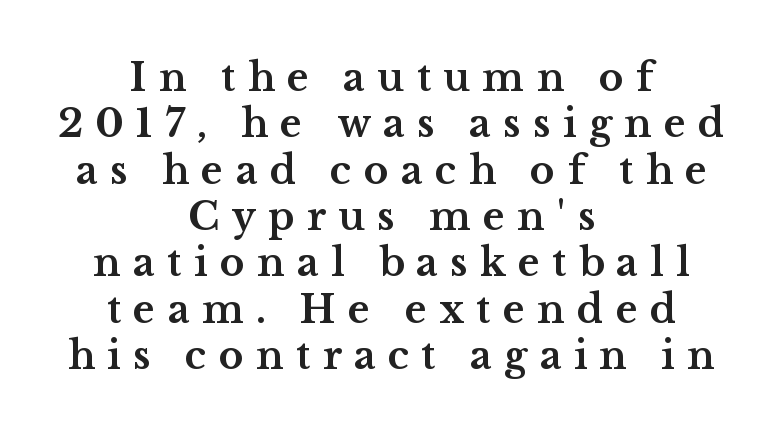
Q: Is the text bold? A: Yes.
Q: Is the text italic (slanted)? A: No, it is upright.
Q: Is the typeface a serif or a sans-serif typeface? A: Serif.
Q: Is the text underlined? A: No.
Q: How is the paragraph aligned? A: Centered.
Q: Is the spacing between letters normal or unusually wide? A: Unusually wide.
Q: Width (condensed, normal, or wide)? A: Wide.
Q: Stroke contrast? A: Medium.
Q: x-height? A: Medium.
Q: Monospaced? A: No.
